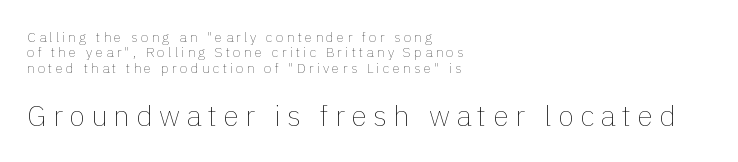
The image shows 29 px thin type, upright; set left-aligned, tight line spacing (1.1x), unusually wide letter spacing (+0.22 em), not underlined; the second (bottom) block is 2.07x larger; a medium x-height.
